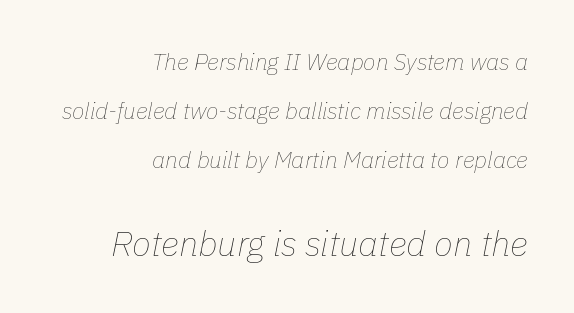
{"italic": "yes", "lean": "right", "slant_degrees": 11, "bold": "no", "weight": "thin", "width": "normal", "stroke_contrast": "low", "x_height": "medium", "monospaced": "no", "underline": "no", "align": "right", "line_spacing": "loose", "line_spacing_ratio": 2.12, "letter_spacing": "normal", "letter_spacing_em": 0.0, "larger_block": "second", "size_ratio": 1.52, "glyph_px": 35}
